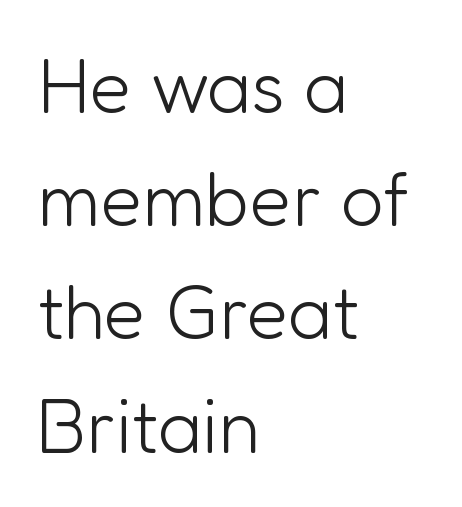
{"serif": "no", "italic": "no", "bold": "no", "weight": "light", "width": "normal", "stroke_contrast": "low", "x_height": "medium", "monospaced": "no", "underline": "no", "align": "left", "line_spacing": "normal", "line_spacing_ratio": 1.49, "letter_spacing": "normal", "letter_spacing_em": 0.0, "glyph_px": 76}
